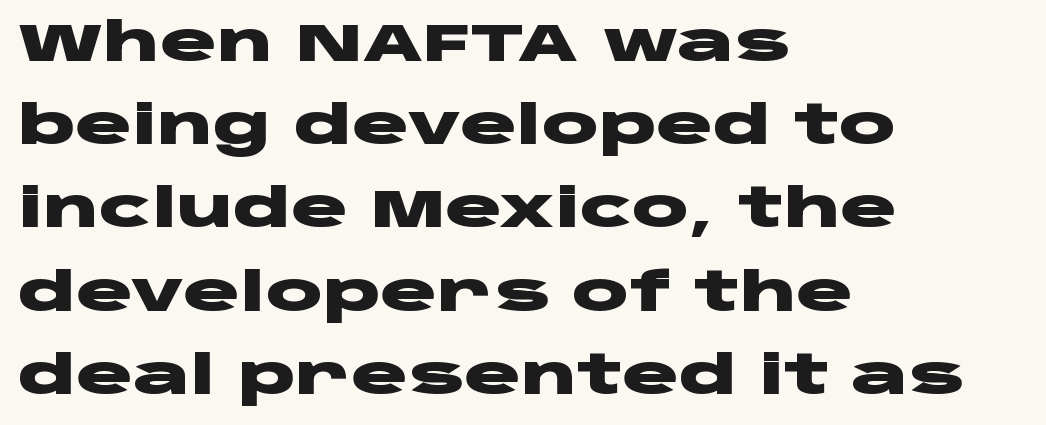
{"serif": "no", "italic": "no", "bold": "yes", "weight": "heavy", "width": "wide", "stroke_contrast": "low", "x_height": "large", "monospaced": "no", "underline": "no", "align": "left", "line_spacing": "normal", "line_spacing_ratio": 1.57, "letter_spacing": "normal", "letter_spacing_em": 0.0, "glyph_px": 53}
